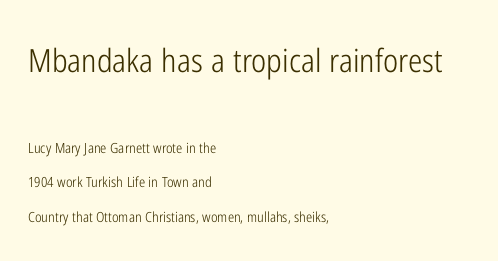
The image shows 32 px light, condensed sans-serif type, upright; set left-aligned, loose line spacing (2.47x), normal letter spacing, not underlined; the first (top) block is 2.29x larger; low stroke contrast and a medium x-height.
